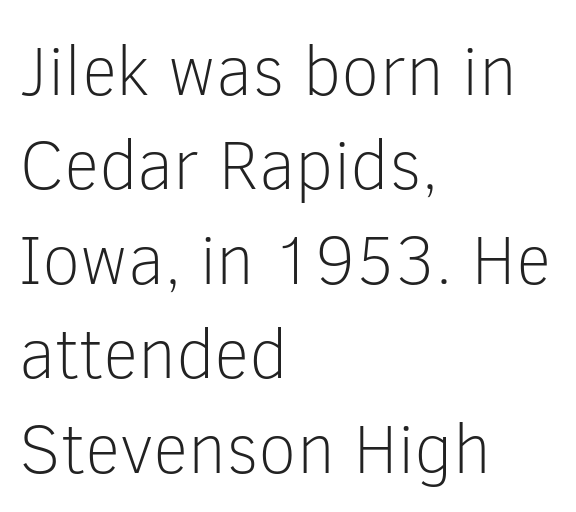
{"serif": "no", "italic": "no", "bold": "no", "weight": "light", "width": "normal", "stroke_contrast": "low", "x_height": "medium", "monospaced": "no", "underline": "no", "align": "left", "line_spacing": "normal", "line_spacing_ratio": 1.35, "letter_spacing": "normal", "letter_spacing_em": 0.0, "glyph_px": 70}
